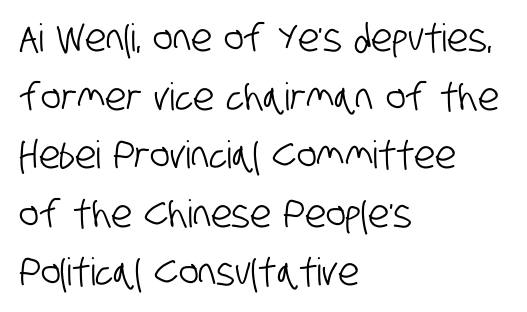
{"serif": "no", "width": "condensed", "stroke_contrast": "low", "x_height": "large", "monospaced": "no", "underline": "no", "align": "left", "line_spacing": "normal", "line_spacing_ratio": 1.54, "letter_spacing": "normal", "letter_spacing_em": 0.0, "glyph_px": 38}
